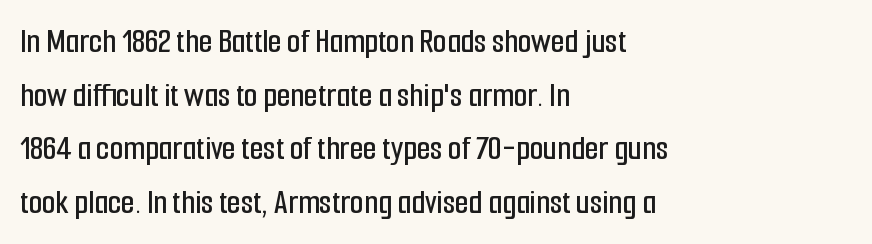
Q: Is the text italic (slanted)? A: No, it is upright.
Q: Is the typeface a serif or a sans-serif typeface? A: Sans-serif.
Q: Is the text underlined? A: No.
Q: How is the paragraph aligned? A: Left-aligned.
Q: Is the spacing between letters normal or unusually wide? A: Normal.
Q: Is the spacing between lines tight, normal or loose? A: Normal.
Q: Width (condensed, normal, or wide)? A: Condensed.
Q: Stroke contrast? A: Low.
Q: x-height? A: Medium.
Q: Monospaced? A: No.
